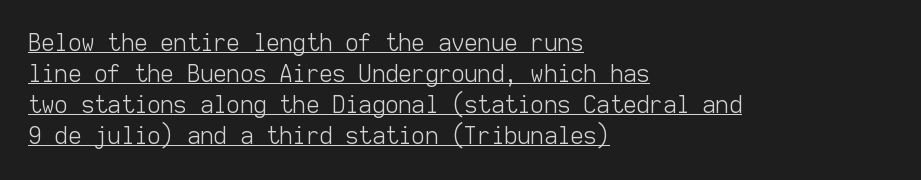
Horizontally, the lines are justified to the leading edge only. A typesetter would mark this as roman, not italic. Students, note that the glyphs here touch the page at normal intervals. This sample keeps an unexceptional amount of space between lines. Weight: regular or lighter.
